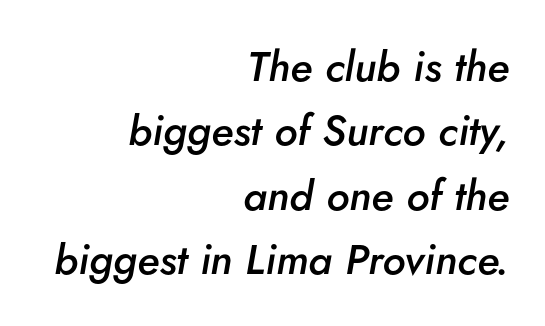
The image shows 42 px semibold type, italic (leaning right); set right-aligned, normal line spacing (1.53x), normal letter spacing, not underlined; low stroke contrast and a small x-height.
